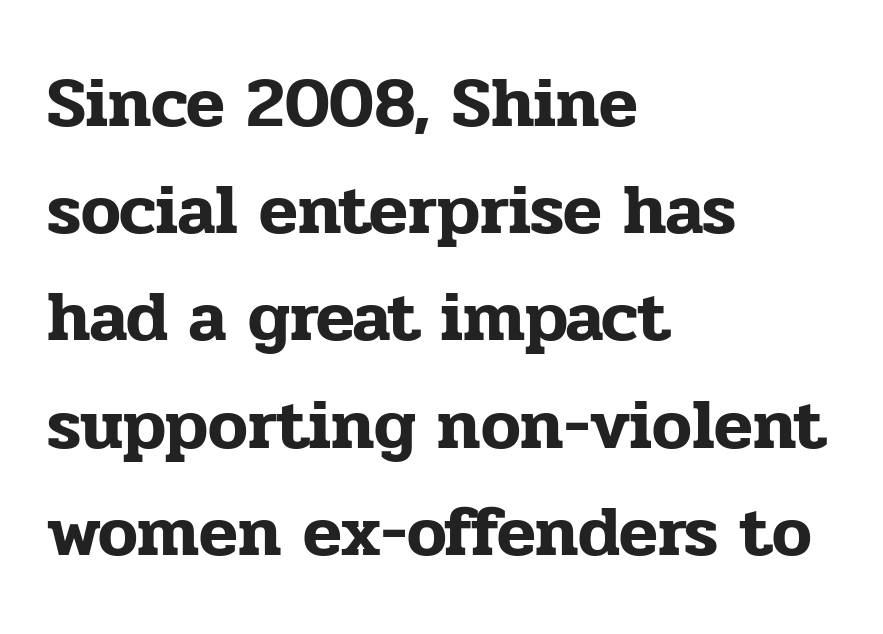
The image shows 71 px serif type, upright; set left-aligned, normal line spacing (1.51x), normal letter spacing, not underlined; low stroke contrast and a medium x-height.
